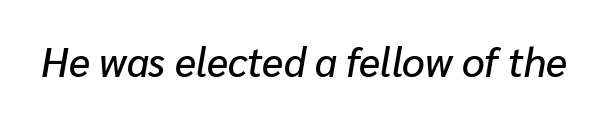
The image shows 40 px text type, italic (leaning right); set normal letter spacing, not underlined; low stroke contrast and a medium x-height.
